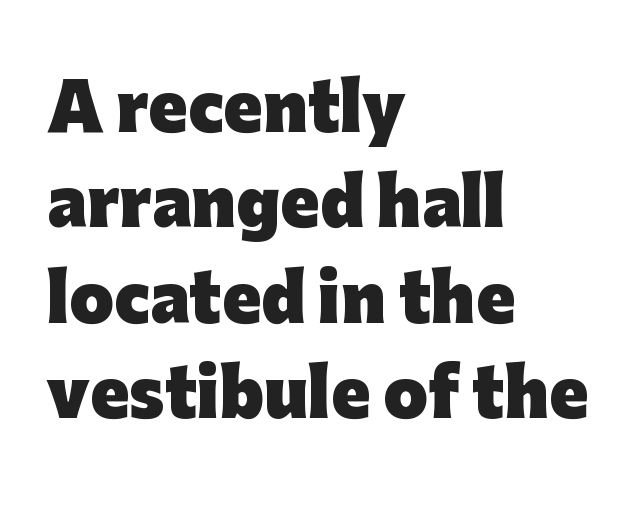
{"serif": "no", "italic": "no", "bold": "yes", "weight": "heavy", "width": "normal", "stroke_contrast": "low", "x_height": "medium", "monospaced": "no", "underline": "no", "align": "left", "line_spacing": "normal", "line_spacing_ratio": 1.49, "letter_spacing": "normal", "letter_spacing_em": 0.0, "glyph_px": 64}
